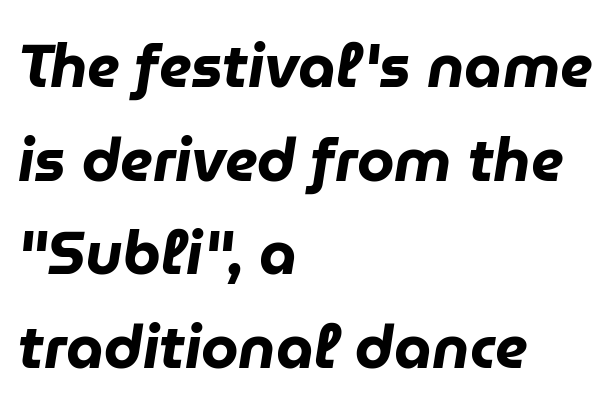
Q: Is the text bold? A: Yes.
Q: Is the text italic (slanted)? A: Yes, it leans right by about 9 degrees.
Q: Is the text underlined? A: No.
Q: How is the paragraph aligned? A: Left-aligned.
Q: Is the spacing between letters normal or unusually wide? A: Normal.
Q: Is the spacing between lines tight, normal or loose? A: Normal.
Q: Width (condensed, normal, or wide)? A: Normal.
Q: Stroke contrast? A: Low.
Q: x-height? A: Medium.
Q: Monospaced? A: No.
